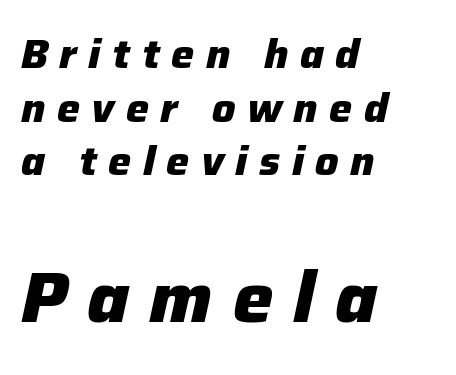
Q: Is the text bold? A: Yes.
Q: Is the text italic (slanted)? A: Yes, it leans right by about 12 degrees.
Q: Is the text underlined? A: No.
Q: How is the paragraph aligned? A: Left-aligned.
Q: Is the spacing between letters normal or unusually wide? A: Unusually wide.
Q: Is the spacing between lines tight, normal or loose? A: Normal.
Q: Which block of text is set in a larger size, the first (top) or the second (bottom)? A: The second (bottom) one.
Q: Width (condensed, normal, or wide)? A: Normal.
Q: Stroke contrast? A: Low.
Q: x-height? A: Medium.
Q: Monospaced? A: No.
